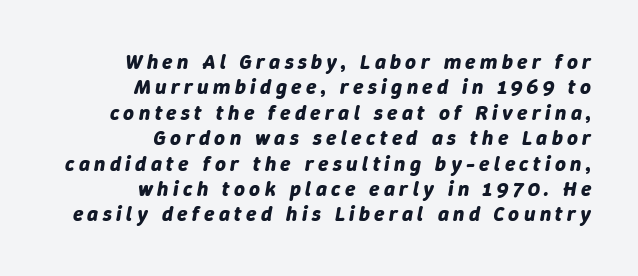
The image shows 21 px bold type, italic (leaning right); set right-aligned, line spacing 1.21x, unusually wide letter spacing (+0.21 em), not underlined.
